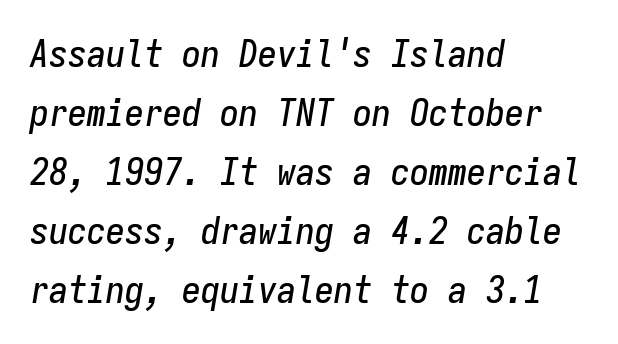
The image shows 38 px condensed type, italic (leaning right), monospaced; set left-aligned, normal line spacing (1.55x), normal letter spacing, not underlined; low stroke contrast and a medium x-height.
